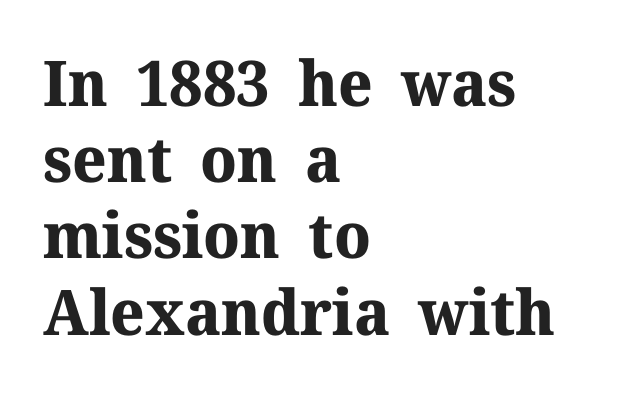
{"serif": "yes", "italic": "no", "bold": "yes", "weight": "bold", "width": "normal", "stroke_contrast": "medium", "x_height": "medium", "monospaced": "no", "underline": "no", "align": "left", "line_spacing_ratio": 1.21, "letter_spacing": "normal", "letter_spacing_em": 0.0, "glyph_px": 63}
